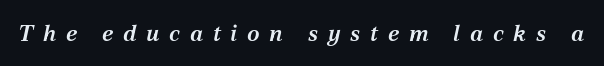
Q: Is the text bold? A: Semi-bold.
Q: Is the text italic (slanted)? A: Yes, it leans right by about 12 degrees.
Q: Is the text underlined? A: No.
Q: Is the spacing between letters normal or unusually wide? A: Unusually wide.
